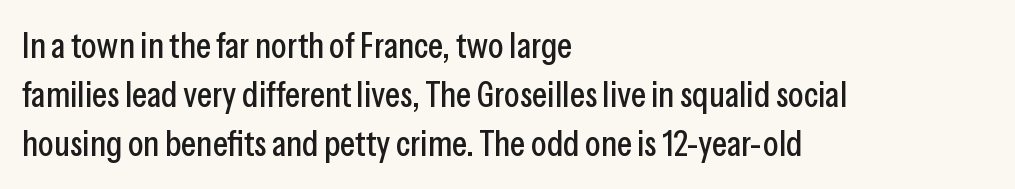
The type family on display is of the sans-serif kind. In terms of leading, this rendering sits right in the middle. Casual observation: everything's shoved over to the left. The gap between lines stays unmarked. In terms of letterspacing, this is plain default setting.
